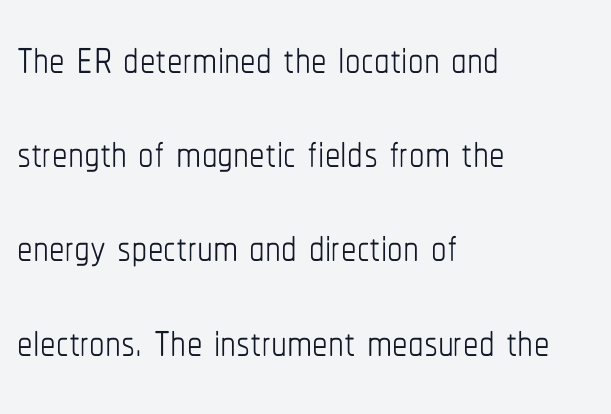
{"italic": "no", "bold": "no", "weight": "thin", "width": "condensed", "stroke_contrast": "low", "x_height": "medium", "monospaced": "no", "underline": "no", "align": "left", "line_spacing": "normal", "line_spacing_ratio": 1.52, "letter_spacing": "normal", "letter_spacing_em": 0.0, "glyph_px": 62}
